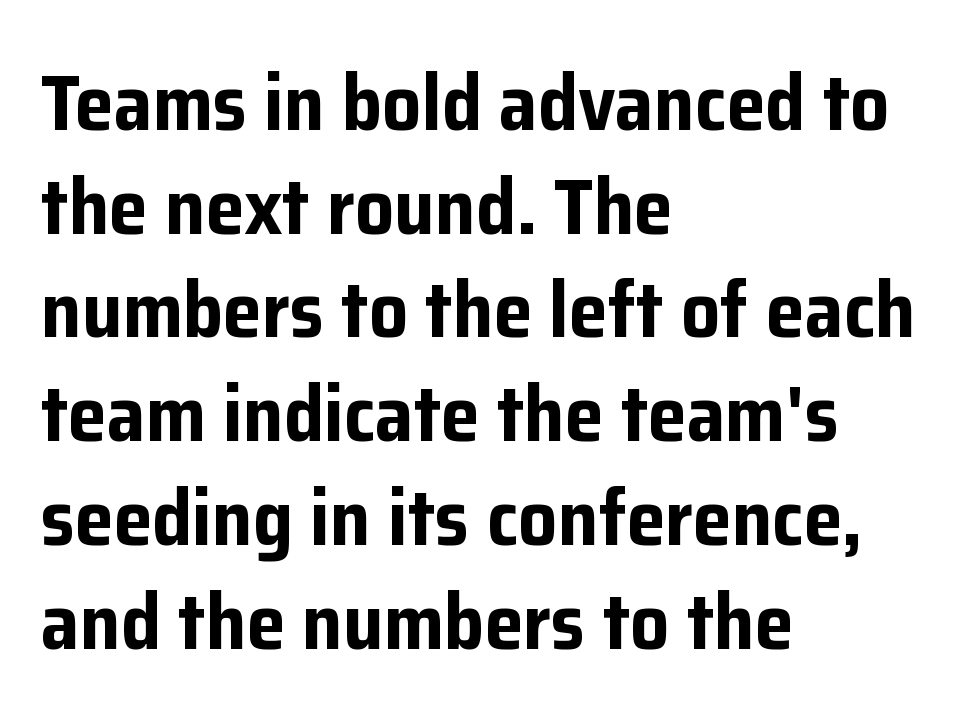
The image shows 78 px bold sans-serif type, upright; set left-aligned, normal line spacing (1.33x), normal letter spacing, not underlined; low stroke contrast and a medium x-height.
